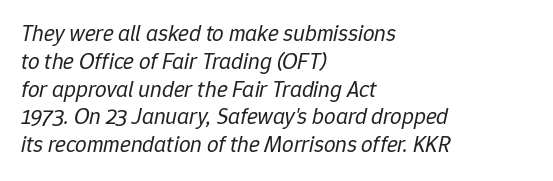
Alignment: flush left. The glyphs are unaccompanied by any horizontal stroke below them. Vertical stems look standard width or narrower in stroke. Quick note: italic. Compared with typical body copy, the letter spacing here is the same.
